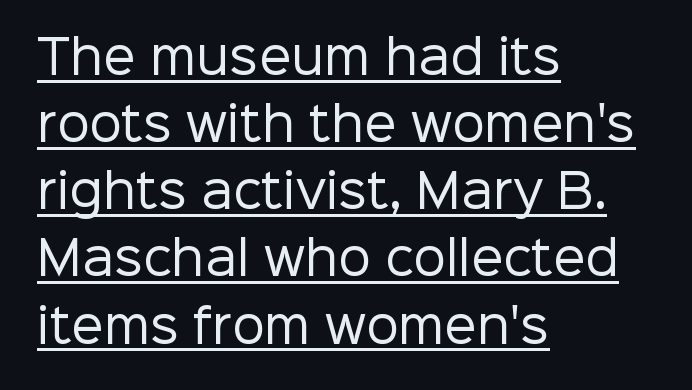
Q: Is the text bold? A: No.
Q: Is the text italic (slanted)? A: No, it is upright.
Q: Is the typeface a serif or a sans-serif typeface? A: Sans-serif.
Q: Is the text underlined? A: Yes.
Q: How is the paragraph aligned? A: Left-aligned.
Q: Is the spacing between letters normal or unusually wide? A: Normal.
Q: Is the spacing between lines tight, normal or loose? A: Normal.
Q: Width (condensed, normal, or wide)? A: Normal.
Q: Stroke contrast? A: Low.
Q: x-height? A: Medium.
Q: Monospaced? A: No.
